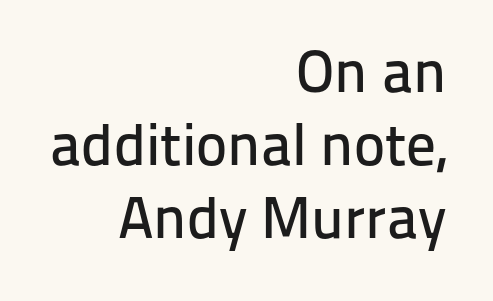
The image shows 59 px sans-serif type, upright; set right-aligned, line spacing 1.24x, normal letter spacing, not underlined; low stroke contrast and a medium x-height.
